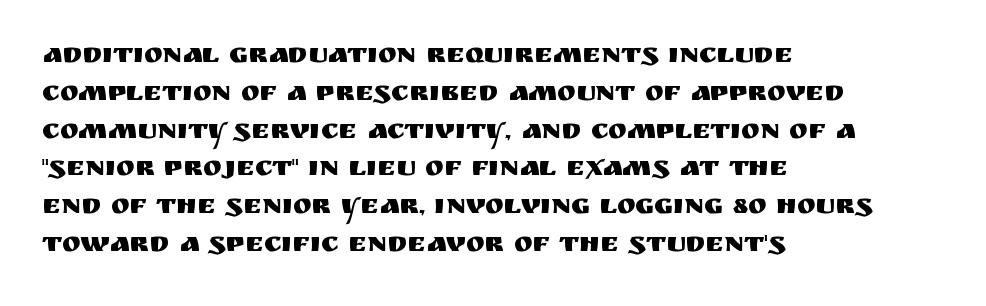
Q: Is the text italic (slanted)? A: No, it is upright.
Q: Is the typeface a serif or a sans-serif typeface? A: Sans-serif.
Q: Is the text underlined? A: No.
Q: How is the paragraph aligned? A: Left-aligned.
Q: Is the spacing between letters normal or unusually wide? A: Normal.
Q: Is the spacing between lines tight, normal or loose? A: Normal.
Q: Width (condensed, normal, or wide)? A: Normal.
Q: Stroke contrast? A: Medium.
Q: x-height? A: Large.
Q: Monospaced? A: No.
